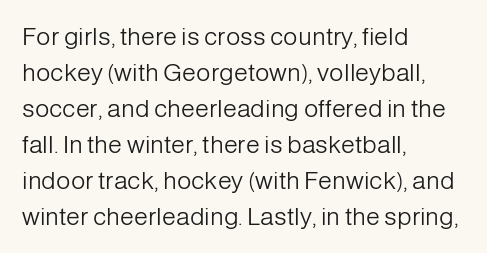
The image shows 25 px text type, upright; set left-aligned, normal line spacing (1.44x), normal letter spacing, not underlined.
